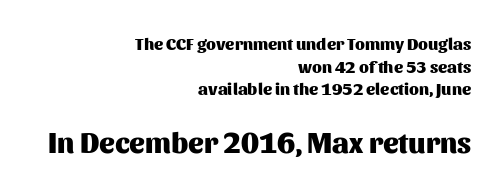
The image shows 29 px heavy sans-serif type, upright; set right-aligned, normal line spacing (1.33x), normal letter spacing, not underlined; the second (bottom) block is 1.71x larger; medium stroke contrast and a medium x-height.
